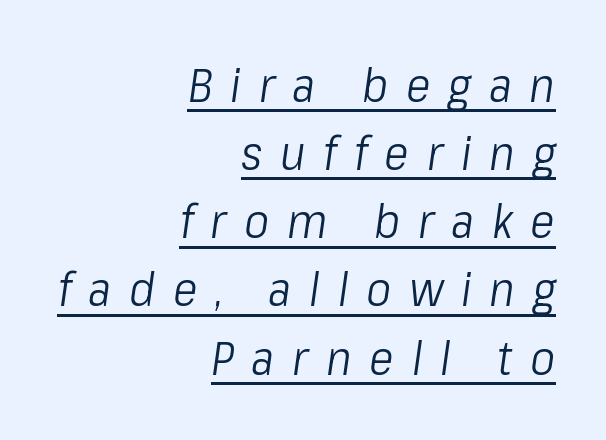
Q: Is the text bold? A: No.
Q: Is the text italic (slanted)? A: Yes, it leans right by about 8 degrees.
Q: Is the text underlined? A: Yes.
Q: How is the paragraph aligned? A: Right-aligned.
Q: Is the spacing between letters normal or unusually wide? A: Unusually wide.
Q: Is the spacing between lines tight, normal or loose? A: Normal.
Q: Width (condensed, normal, or wide)? A: Condensed.
Q: Stroke contrast? A: Low.
Q: x-height? A: Medium.
Q: Monospaced? A: No.
